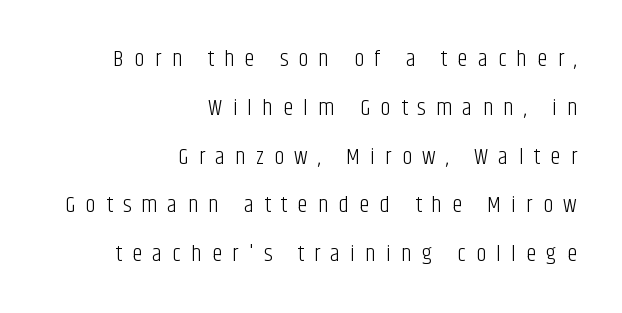
The image shows 23 px text type, upright; set right-aligned, loose line spacing (2.12x), unusually wide letter spacing (+0.45 em), not underlined.
